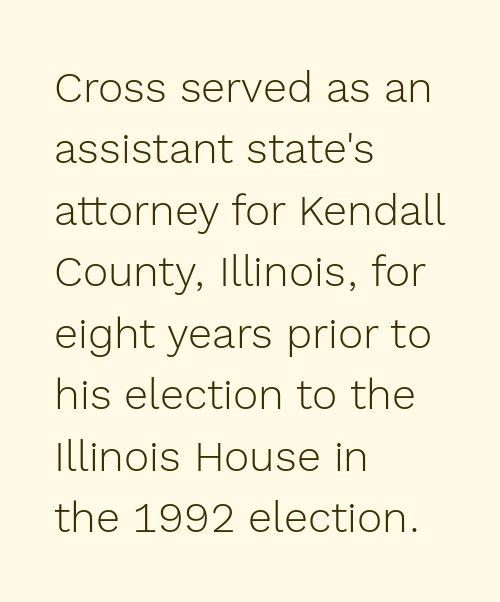
Italic: no, the glyphs are upright roman. The font sits on the lighter half of the weight spectrum, regular included. The letters sit at their default tracking, neither squeezed nor spread. Varying glyph widths throughout — classic text-font behaviour.
